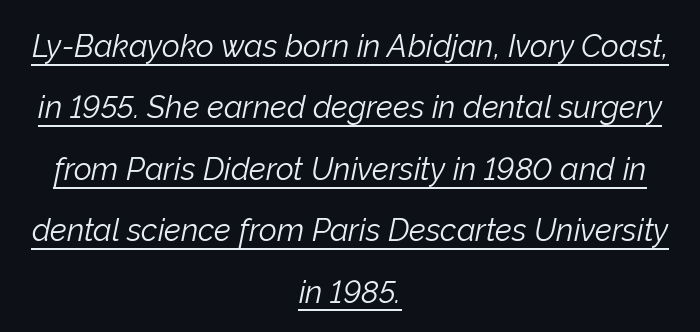
Q: Is the text bold? A: No.
Q: Is the text italic (slanted)? A: Yes, it leans right by about 12 degrees.
Q: Is the text underlined? A: Yes.
Q: How is the paragraph aligned? A: Centered.
Q: Is the spacing between letters normal or unusually wide? A: Normal.
Q: Is the spacing between lines tight, normal or loose? A: Loose.
Q: Width (condensed, normal, or wide)? A: Normal.
Q: Stroke contrast? A: Low.
Q: x-height? A: Medium.
Q: Monospaced? A: No.
